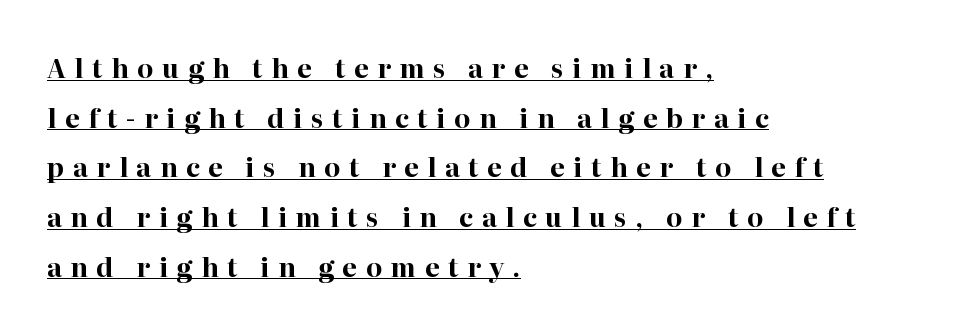
Q: Is the text bold? A: Yes.
Q: Is the text italic (slanted)? A: No, it is upright.
Q: Is the text underlined? A: Yes.
Q: How is the paragraph aligned? A: Left-aligned.
Q: Is the spacing between letters normal or unusually wide? A: Unusually wide.
Q: Is the spacing between lines tight, normal or loose? A: Loose.
